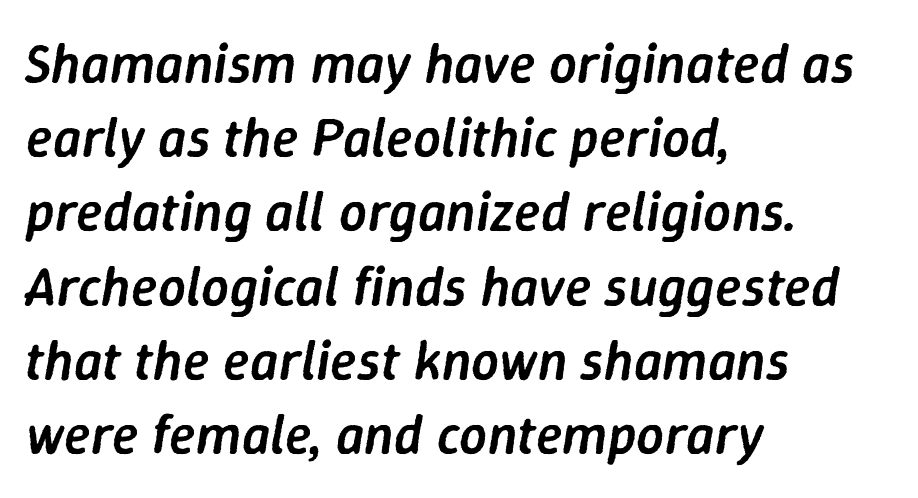
{"italic": "yes", "lean": "right", "slant_degrees": 9, "bold": "semi", "weight": "semibold", "width": "normal", "stroke_contrast": "low", "x_height": "medium", "monospaced": "no", "underline": "no", "align": "left", "line_spacing": "normal", "line_spacing_ratio": 1.35, "letter_spacing": "normal", "letter_spacing_em": 0.0, "glyph_px": 55}
